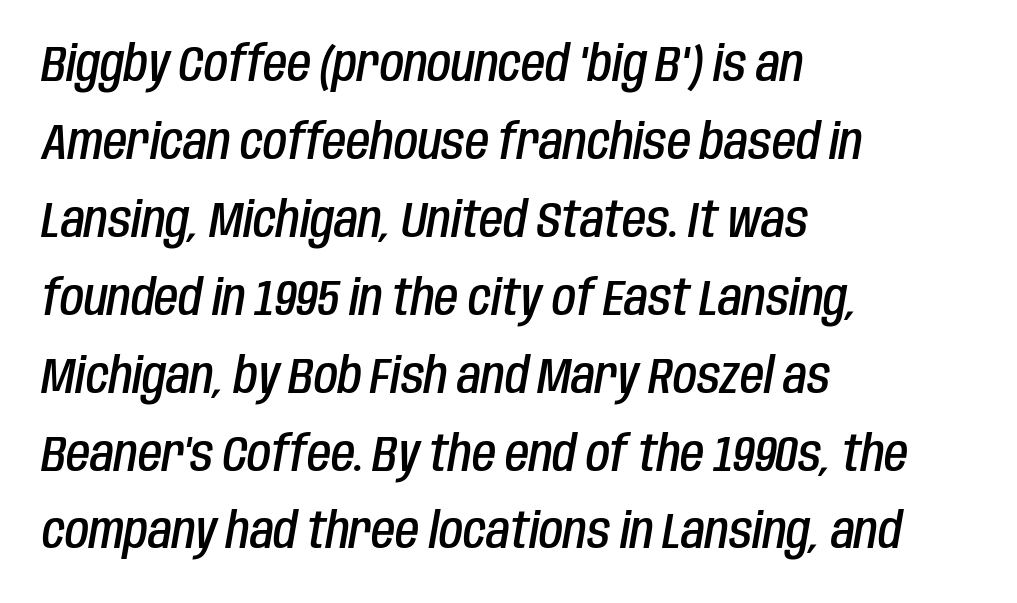
The image shows 49 px semibold, condensed type, italic (leaning right); set left-aligned, normal line spacing (1.59x), normal letter spacing, not underlined; low stroke contrast and a large x-height.
